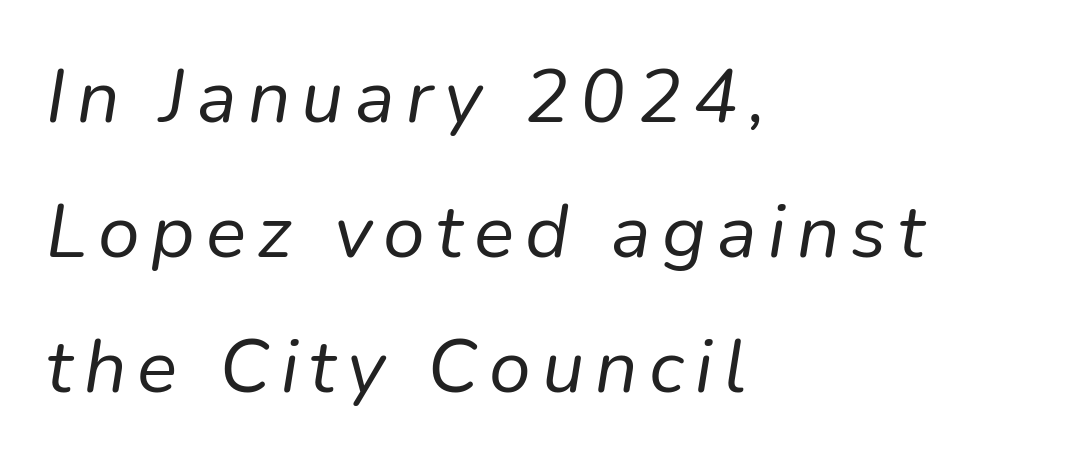
The image shows 75 px regular-weight type, italic (leaning right); set left-aligned, line spacing 1.8x, not underlined; low stroke contrast and a medium x-height.
